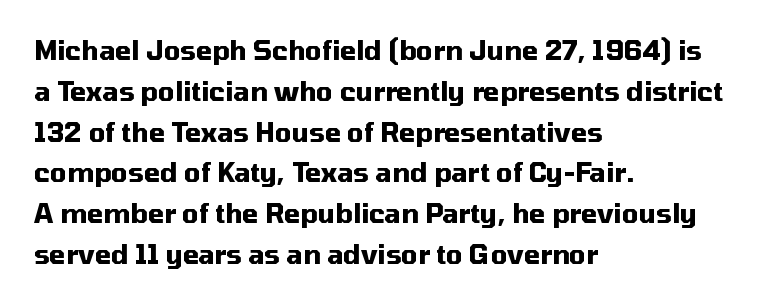
{"italic": "no", "bold": "yes", "underline": "no", "align": "left", "line_spacing": "normal", "line_spacing_ratio": 1.57, "letter_spacing": "normal", "letter_spacing_em": 0.0, "glyph_px": 26}
